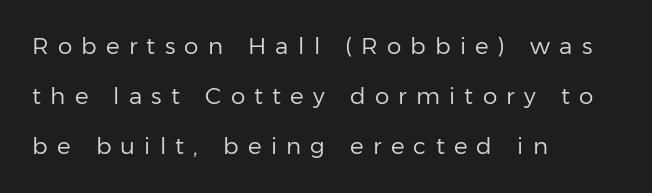
{"italic": "no", "bold": "no", "underline": "no", "align": "left", "line_spacing": "loose", "line_spacing_ratio": 2.17, "letter_spacing": "wide", "letter_spacing_em": 0.4, "glyph_px": 23}
